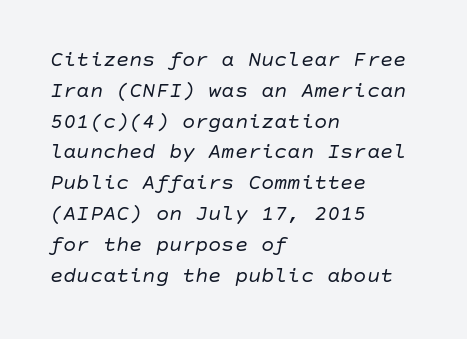
Q: Is the text bold? A: No.
Q: Is the text italic (slanted)? A: Yes, it leans right by about 10 degrees.
Q: Is the text underlined? A: No.
Q: How is the paragraph aligned? A: Left-aligned.
Q: Is the spacing between letters normal or unusually wide? A: Normal.
Q: Is the spacing between lines tight, normal or loose? A: Normal.
